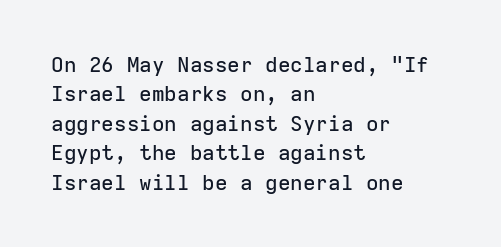
The image shows 21 px text type, upright; set left-aligned, normal line spacing (1.4x), normal letter spacing, not underlined.
